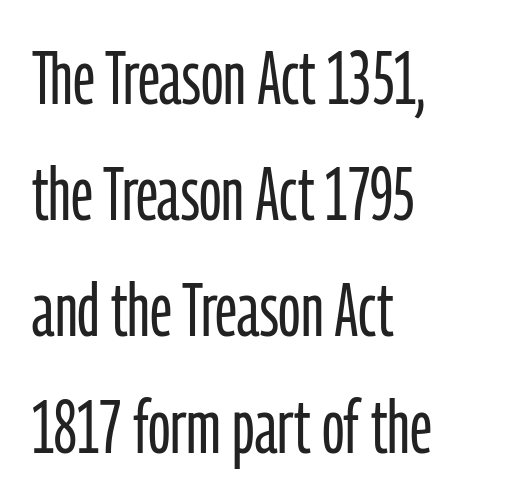
Reading down the column, the eye jumps a familiar distance to each next line. Look at the bottom of the vertical strokes: they stop flat, with no serifs. The face used here is proportionally spaced, like ordinary book or web type. If you drew a ruler down the left edge, every line would touch it. Just letters on the line, the space beneath them empty.
